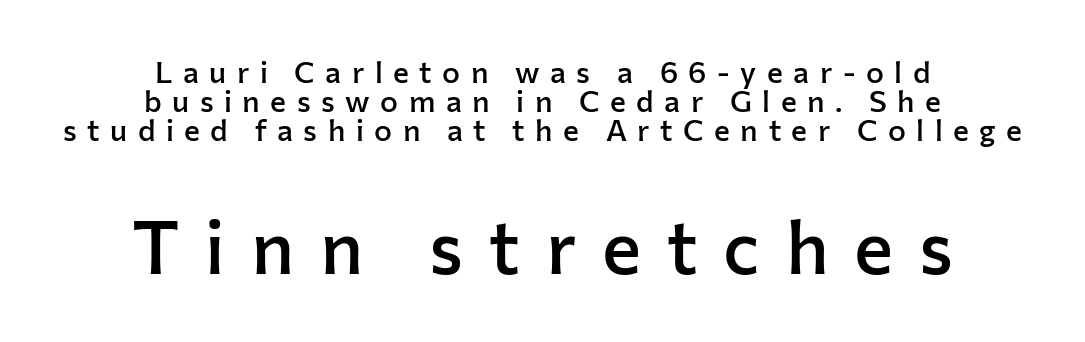
Q: Is the text bold? A: Semi-bold.
Q: Is the text italic (slanted)? A: No, it is upright.
Q: Is the typeface a serif or a sans-serif typeface? A: Sans-serif.
Q: Is the text underlined? A: No.
Q: How is the paragraph aligned? A: Centered.
Q: Is the spacing between letters normal or unusually wide? A: Unusually wide.
Q: Is the spacing between lines tight, normal or loose? A: Tight.
Q: Which block of text is set in a larger size, the first (top) or the second (bottom)? A: The second (bottom) one.
Q: Width (condensed, normal, or wide)? A: Normal.
Q: Stroke contrast? A: Low.
Q: x-height? A: Medium.
Q: Monospaced? A: No.
